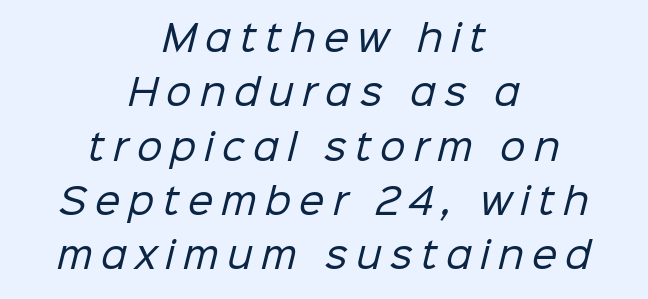
Casual observation: everything's sitting right in the middle. The area under the type is left untouched. The space between consecutive lines is moderate. Words appear elongated and porous because spacing is wide.
